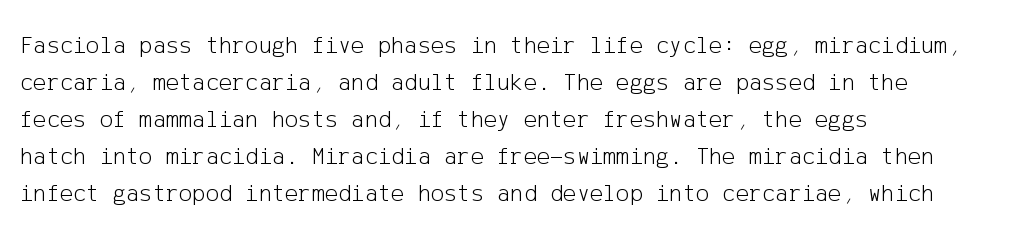
The image shows 25 px text type, upright; set left-aligned, normal line spacing (1.48x), normal letter spacing, not underlined.
